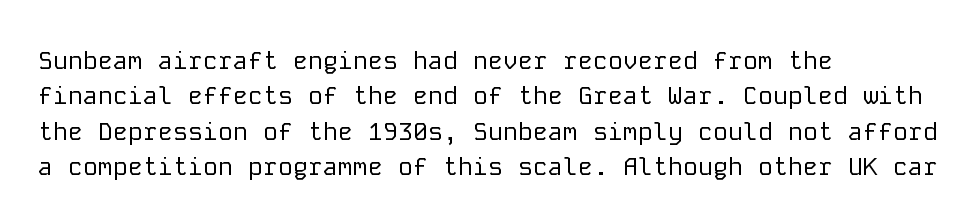
The image shows 25 px text type, upright; set left-aligned, normal line spacing (1.42x), normal letter spacing, not underlined.
